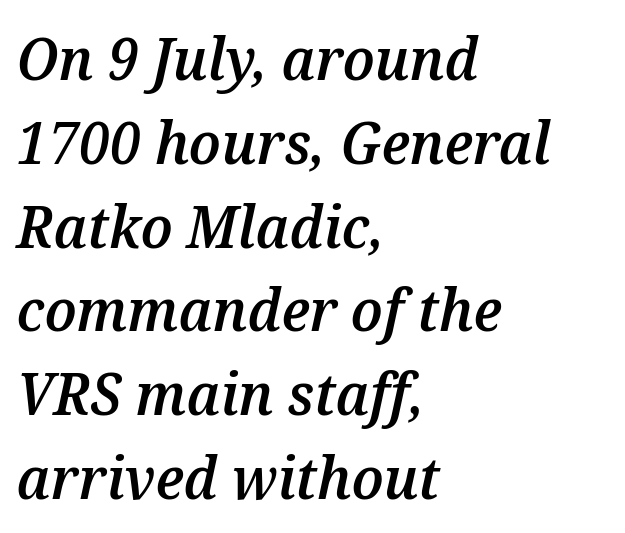
The image shows 59 px semibold type, italic (leaning right); set left-aligned, normal line spacing (1.42x), normal letter spacing, not underlined; medium stroke contrast and a medium x-height.
